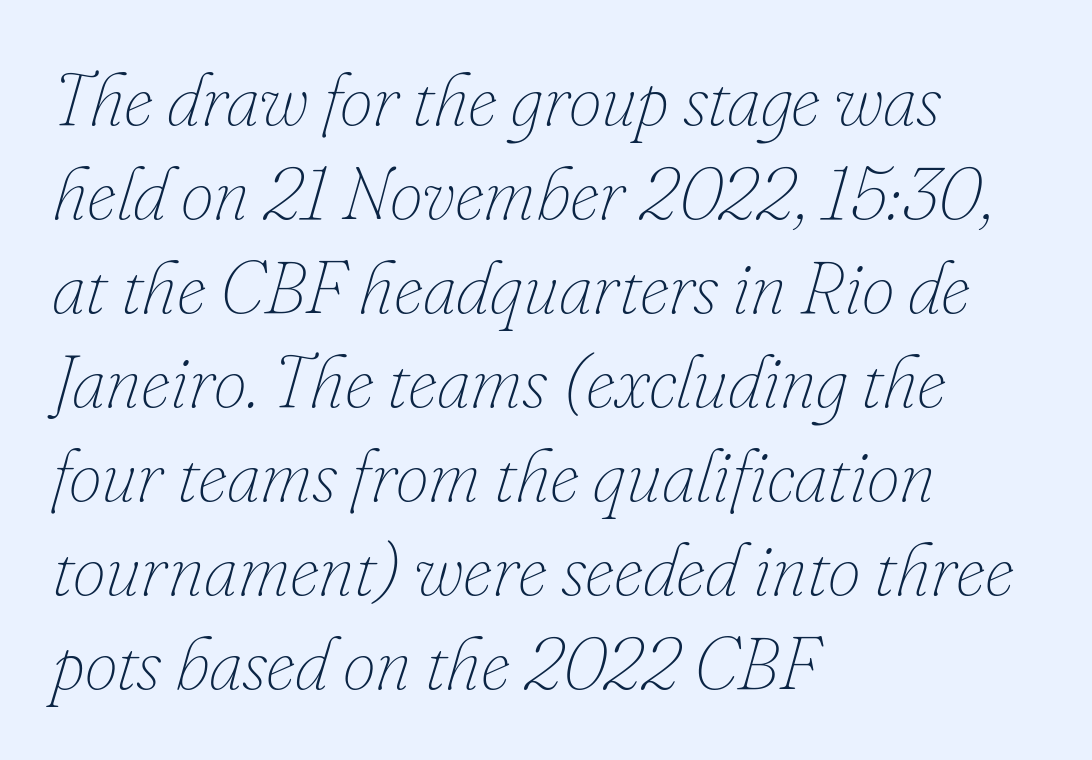
{"italic": "yes", "lean": "right", "slant_degrees": 16, "bold": "no", "weight": "thin", "width": "normal", "stroke_contrast": "low", "x_height": "small", "monospaced": "no", "underline": "no", "align": "left", "line_spacing": "normal", "line_spacing_ratio": 1.27, "letter_spacing": "normal", "letter_spacing_em": 0.0, "glyph_px": 74}
